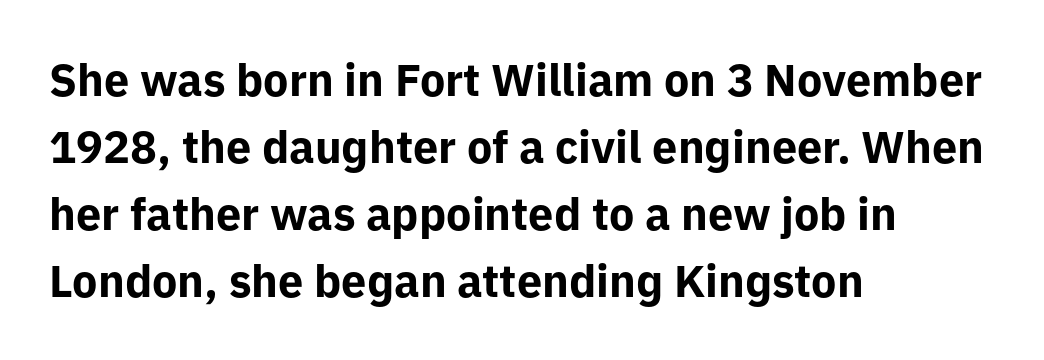
Q: Is the text bold? A: Yes.
Q: Is the text italic (slanted)? A: No, it is upright.
Q: Is the typeface a serif or a sans-serif typeface? A: Sans-serif.
Q: Is the text underlined? A: No.
Q: How is the paragraph aligned? A: Left-aligned.
Q: Is the spacing between letters normal or unusually wide? A: Normal.
Q: Is the spacing between lines tight, normal or loose? A: Normal.
Q: Width (condensed, normal, or wide)? A: Normal.
Q: Stroke contrast? A: Low.
Q: x-height? A: Medium.
Q: Monospaced? A: No.
